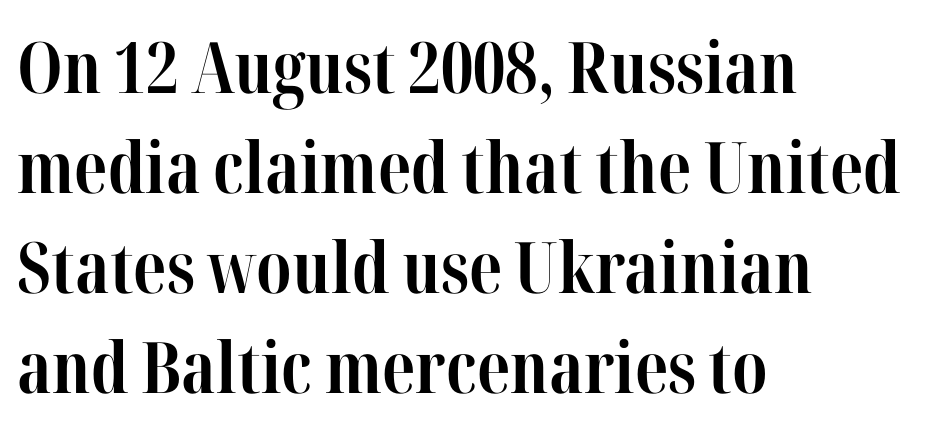
The image shows 71 px bold, condensed serif type, upright; set left-aligned, normal line spacing (1.41x), normal letter spacing, not underlined; high stroke contrast and a medium x-height.
